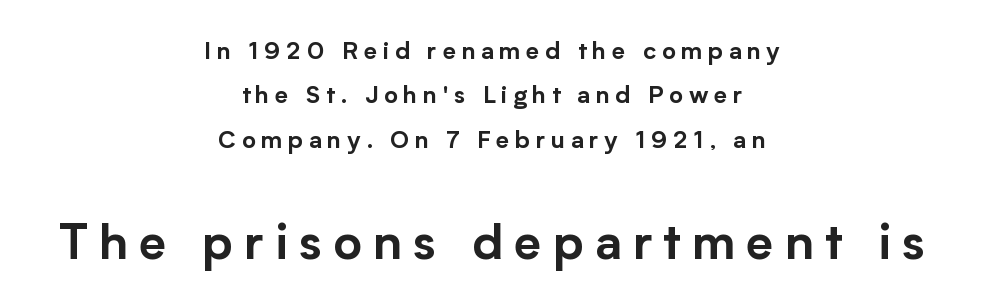
The whitespace from short lines is split evenly between both sides. This is roman type, the default non-slanted kind. The zone under the glyphs is completely vacant. I'd call this a sans setting — the letters go barefoot. Each word looks stretched out because of the extra space between its letters. Character size in the trailing block exceeds that of the leading block.
